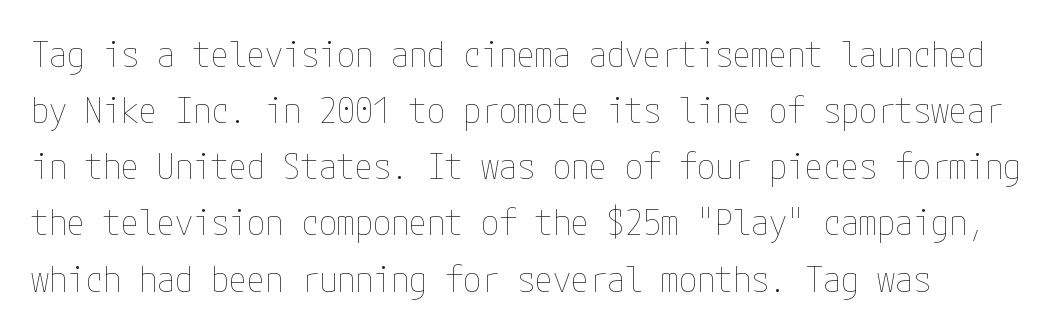
The image shows 36 px thin, condensed type, upright; set normal line spacing (1.56x), normal letter spacing, not underlined; low stroke contrast and a medium x-height.
